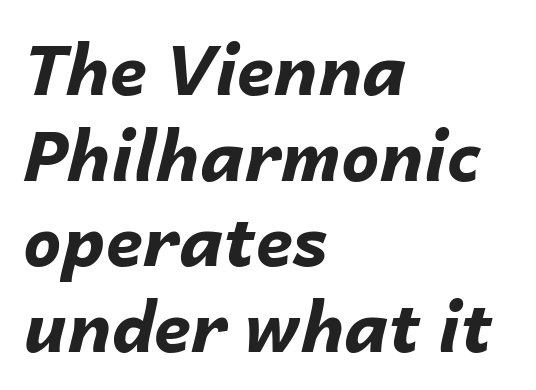
Inter-character spacing is left at the font's built-in metrics. Spacing verdict: proportional, widths tailored to each character. Rendered with sloped, italic letterforms. The rag falls on the right side of this text block. Students, observe: this is what conventionally led text looks like.
